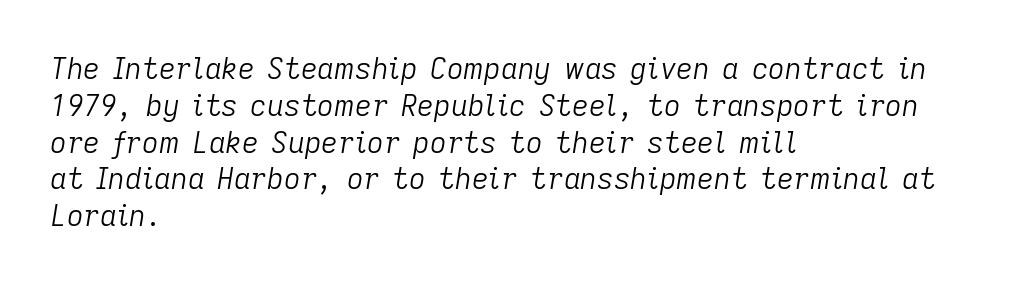
{"italic": "yes", "lean": "right", "slant_degrees": 9, "bold": "no", "weight": "light", "width": "normal", "stroke_contrast": "low", "x_height": "medium", "monospaced": "no", "underline": "no", "align": "left", "line_spacing": "normal", "line_spacing_ratio": 1.27, "letter_spacing": "normal", "letter_spacing_em": 0.0, "glyph_px": 29}
